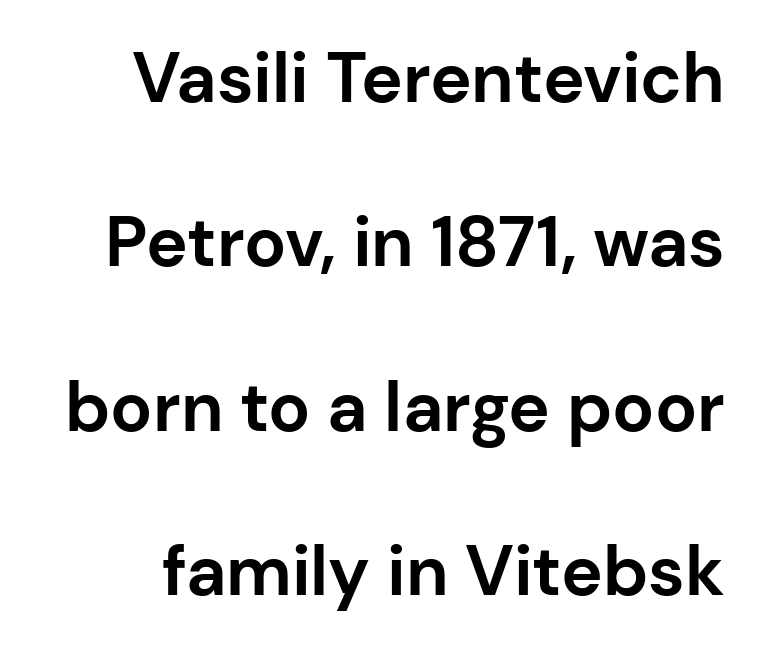
Q: Is the text bold? A: Yes.
Q: Is the text italic (slanted)? A: No, it is upright.
Q: Is the typeface a serif or a sans-serif typeface? A: Sans-serif.
Q: Is the text underlined? A: No.
Q: Is the spacing between letters normal or unusually wide? A: Normal.
Q: Is the spacing between lines tight, normal or loose? A: Loose.
Q: Width (condensed, normal, or wide)? A: Normal.
Q: Stroke contrast? A: Low.
Q: x-height? A: Medium.
Q: Monospaced? A: No.
